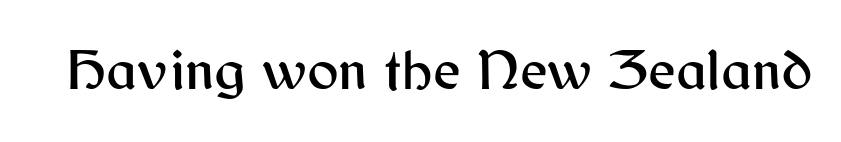
{"serif": "no", "italic": "no", "width": "normal", "stroke_contrast": "medium", "x_height": "medium", "monospaced": "no", "underline": "no", "letter_spacing": "normal", "letter_spacing_em": 0.0, "glyph_px": 59}
